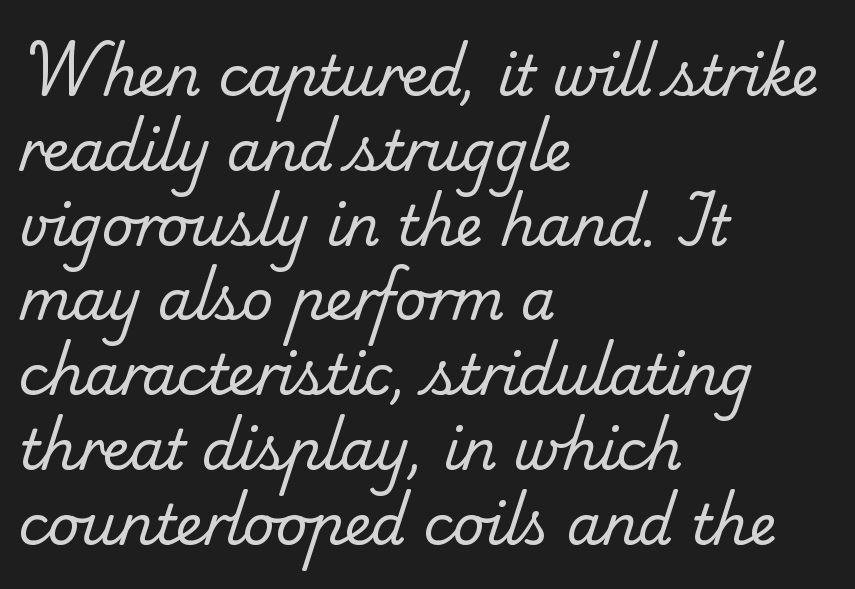
Q: Is the text bold? A: No.
Q: Is the typeface a serif or a sans-serif typeface? A: Serif.
Q: Is the text underlined? A: No.
Q: How is the paragraph aligned? A: Left-aligned.
Q: Is the spacing between letters normal or unusually wide? A: Normal.
Q: Is the spacing between lines tight, normal or loose? A: Normal.
Q: Width (condensed, normal, or wide)? A: Normal.
Q: Stroke contrast? A: Low.
Q: x-height? A: Small.
Q: Monospaced? A: No.
